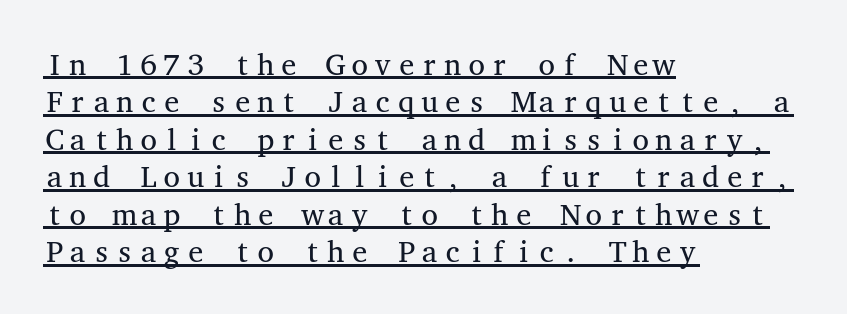
Q: Is the text bold? A: No.
Q: Is the text italic (slanted)? A: No, it is upright.
Q: Is the typeface a serif or a sans-serif typeface? A: Serif.
Q: Is the text underlined? A: Yes.
Q: How is the paragraph aligned? A: Left-aligned.
Q: Is the spacing between letters normal or unusually wide? A: Normal.
Q: Is the spacing between lines tight, normal or loose? A: Normal.
Q: Width (condensed, normal, or wide)? A: Wide.
Q: Stroke contrast? A: Medium.
Q: x-height? A: Medium.
Q: Monospaced? A: Yes.
